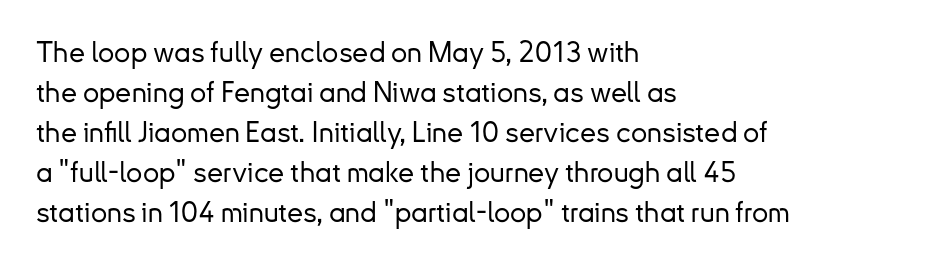
The image shows 29 px sans-serif type, upright; set left-aligned, normal line spacing (1.38x), normal letter spacing, not underlined; low stroke contrast and a small x-height.
